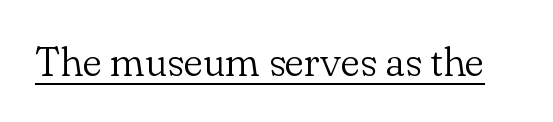
{"serif": "yes", "italic": "no", "bold": "no", "weight": "light", "width": "normal", "stroke_contrast": "low", "x_height": "small", "monospaced": "no", "underline": "yes", "letter_spacing": "normal", "letter_spacing_em": 0.0, "glyph_px": 41}
